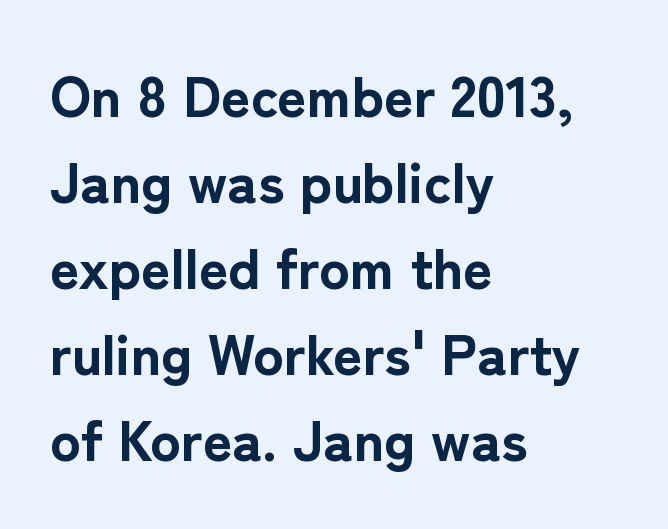
The image shows 57 px bold sans-serif type, upright; set left-aligned, normal line spacing (1.51x), normal letter spacing, not underlined; low stroke contrast and a medium x-height.
